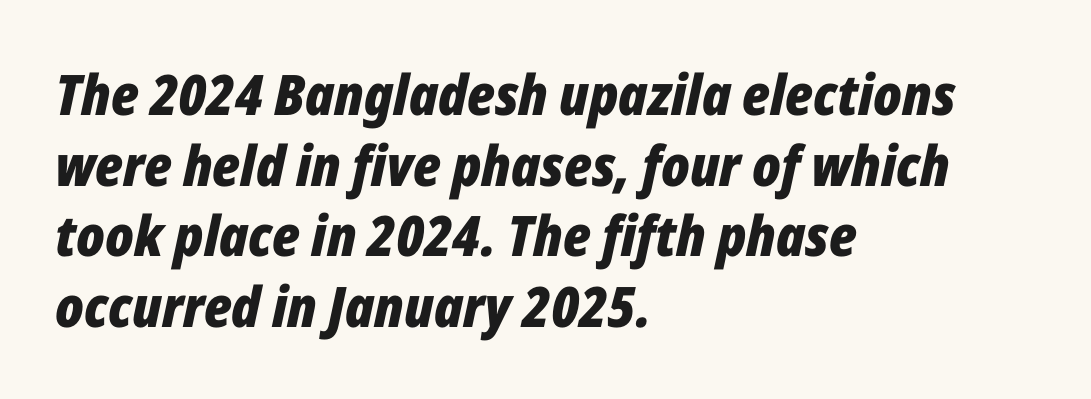
{"italic": "yes", "lean": "right", "slant_degrees": 12, "bold": "yes", "weight": "bold", "width": "condensed", "stroke_contrast": "low", "x_height": "medium", "monospaced": "no", "underline": "no", "align": "left", "line_spacing": "normal", "line_spacing_ratio": 1.26, "letter_spacing": "normal", "letter_spacing_em": 0.0, "glyph_px": 56}
